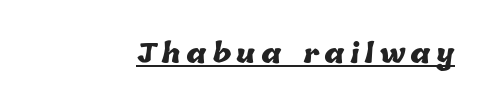
Looks like someone drew a line under every word here. As a designer I'd log this as weight 700, bold. Substantial extra tracking has been applied to these lines.
